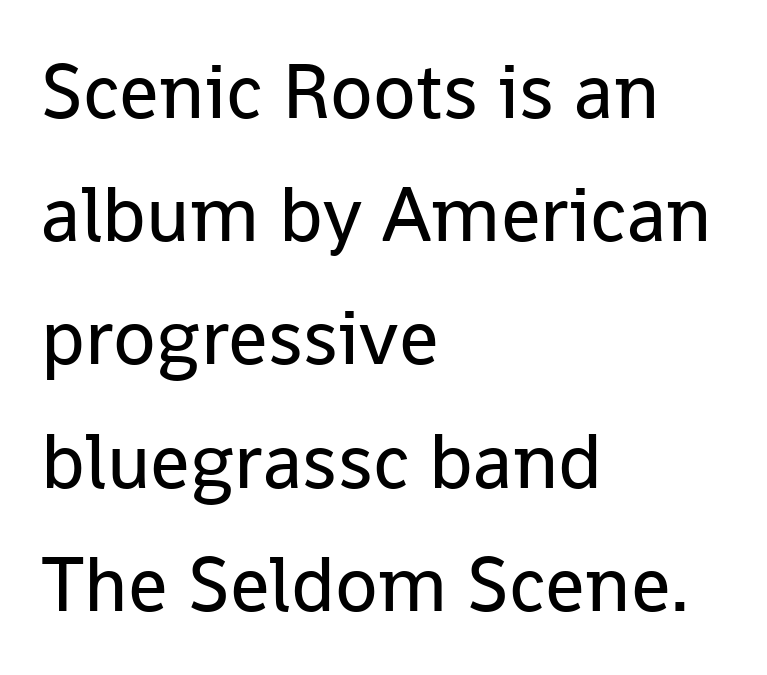
Q: Is the text bold? A: No.
Q: Is the text italic (slanted)? A: No, it is upright.
Q: Is the typeface a serif or a sans-serif typeface? A: Sans-serif.
Q: Is the text underlined? A: No.
Q: How is the paragraph aligned? A: Left-aligned.
Q: Is the spacing between letters normal or unusually wide? A: Normal.
Q: Is the spacing between lines tight, normal or loose? A: Normal.
Q: Width (condensed, normal, or wide)? A: Normal.
Q: Stroke contrast? A: Low.
Q: x-height? A: Medium.
Q: Monospaced? A: No.
